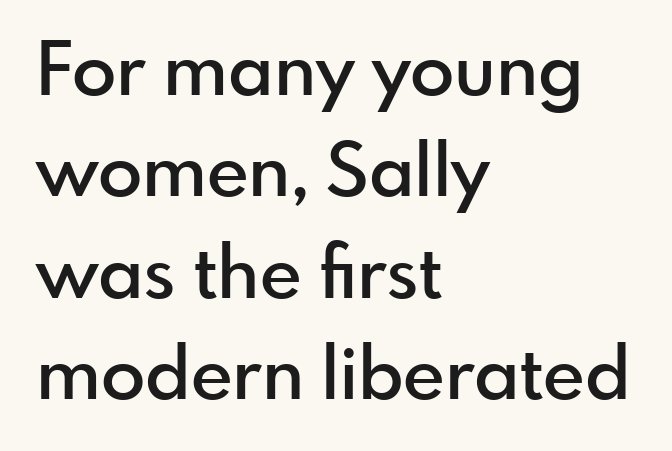
The image shows 73 px semibold sans-serif type, upright; set left-aligned, normal line spacing (1.39x), normal letter spacing, not underlined; a small x-height.
